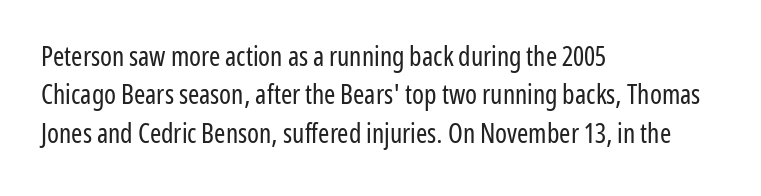
{"italic": "no", "bold": "no", "underline": "no", "align": "left", "line_spacing": "normal", "line_spacing_ratio": 1.42, "letter_spacing": "normal", "letter_spacing_em": 0.0, "glyph_px": 27}
